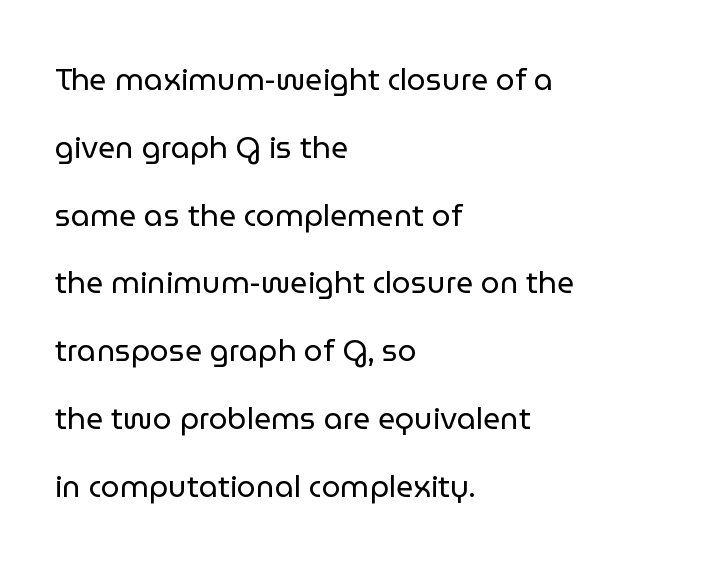
{"serif": "no", "italic": "no", "bold": "no", "weight": "regular", "width": "normal", "stroke_contrast": "low", "x_height": "medium", "monospaced": "no", "underline": "no", "align": "left", "line_spacing": "loose", "line_spacing_ratio": 2.26, "letter_spacing": "normal", "letter_spacing_em": 0.0, "glyph_px": 30}
